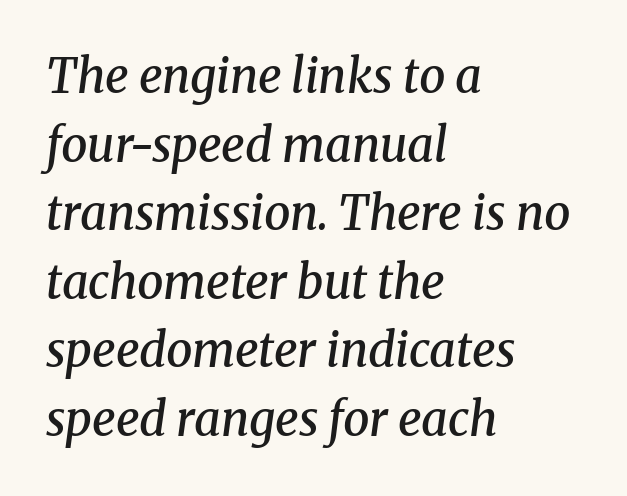
Q: Is the text bold? A: Semi-bold.
Q: Is the text italic (slanted)? A: Yes, it leans right by about 8 degrees.
Q: Is the typeface a serif or a sans-serif typeface? A: Serif.
Q: Is the text underlined? A: No.
Q: How is the paragraph aligned? A: Left-aligned.
Q: Is the spacing between letters normal or unusually wide? A: Normal.
Q: Is the spacing between lines tight, normal or loose? A: Normal.
Q: Width (condensed, normal, or wide)? A: Normal.
Q: Stroke contrast? A: Medium.
Q: x-height? A: Medium.
Q: Monospaced? A: No.
